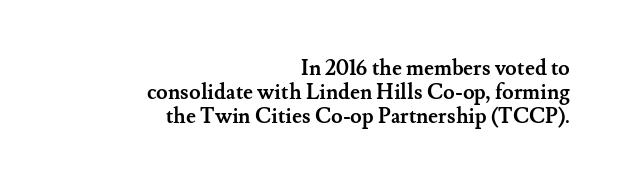
The image shows 21 px bold type, upright; set right-aligned, tight line spacing (1.15x), normal letter spacing, not underlined.
